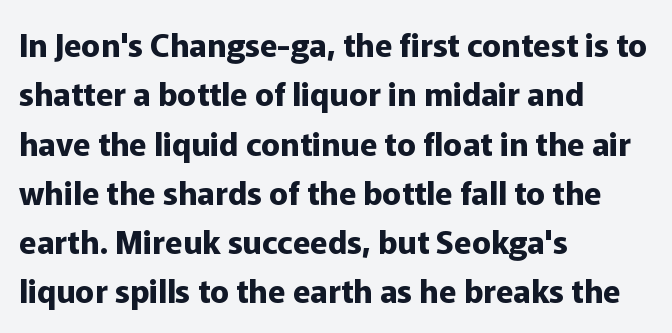
The image shows 32 px bold sans-serif type, upright; set left-aligned, normal line spacing (1.54x), normal letter spacing, not underlined; low stroke contrast and a medium x-height.
